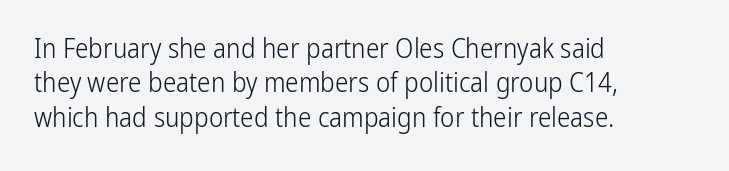
{"italic": "no", "bold": "no", "underline": "no", "align": "left", "line_spacing": "normal", "line_spacing_ratio": 1.27, "letter_spacing": "normal", "letter_spacing_em": 0.0, "glyph_px": 27}
